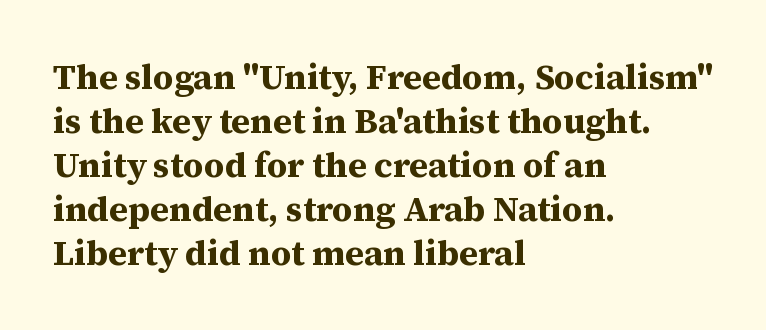
{"serif": "yes", "italic": "no", "bold": "yes", "weight": "bold", "width": "normal", "stroke_contrast": "medium", "x_height": "medium", "monospaced": "no", "underline": "no", "align": "left", "line_spacing": "normal", "line_spacing_ratio": 1.26, "letter_spacing": "normal", "letter_spacing_em": 0.0, "glyph_px": 35}
